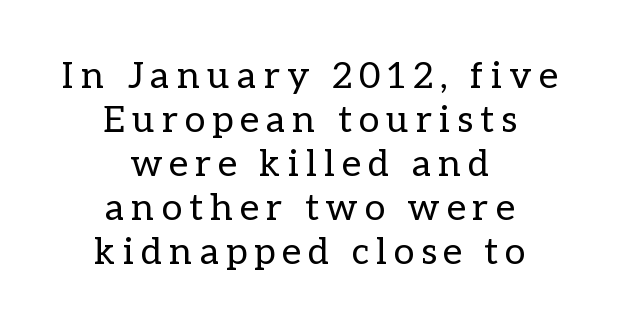
Q: Is the text bold? A: No.
Q: Is the text italic (slanted)? A: No, it is upright.
Q: Is the text underlined? A: No.
Q: How is the paragraph aligned? A: Centered.
Q: Is the spacing between letters normal or unusually wide? A: Unusually wide.
Q: Width (condensed, normal, or wide)? A: Normal.
Q: Stroke contrast? A: Low.
Q: x-height? A: Medium.
Q: Monospaced? A: No.
